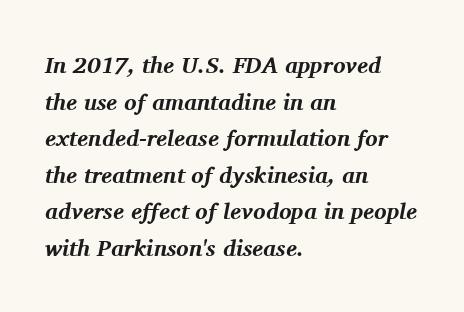
Q: Is the text bold? A: Yes.
Q: Is the text italic (slanted)? A: Yes, it leans right by about 11 degrees.
Q: Is the text underlined? A: No.
Q: How is the paragraph aligned? A: Left-aligned.
Q: Is the spacing between letters normal or unusually wide? A: Normal.
Q: Is the spacing between lines tight, normal or loose? A: Normal.
